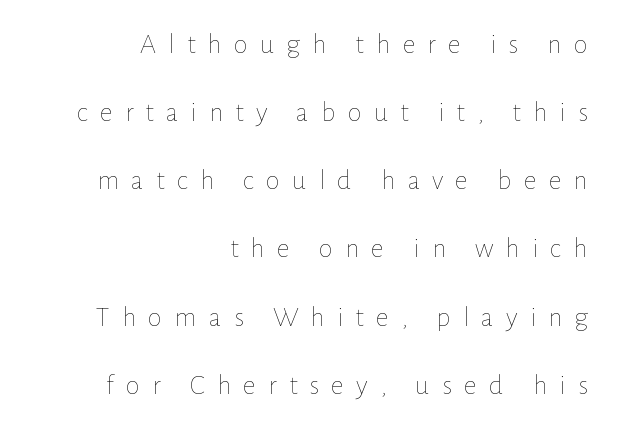
The image shows 29 px thin type, upright; set right-aligned, loose line spacing (2.35x), unusually wide letter spacing (+0.41 em), not underlined; low stroke contrast and a medium x-height.
